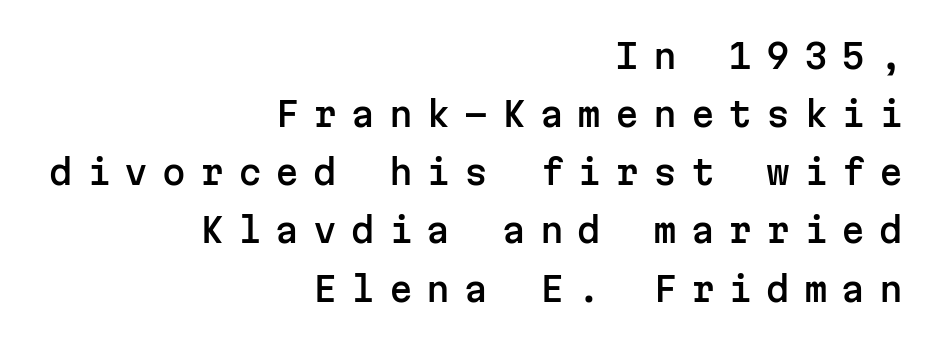
Q: Is the text italic (slanted)? A: No, it is upright.
Q: Is the typeface a serif or a sans-serif typeface? A: Sans-serif.
Q: Is the text underlined? A: No.
Q: How is the paragraph aligned? A: Right-aligned.
Q: Is the spacing between letters normal or unusually wide? A: Unusually wide.
Q: Width (condensed, normal, or wide)? A: Normal.
Q: Stroke contrast? A: Low.
Q: x-height? A: Medium.
Q: Monospaced? A: Yes.
